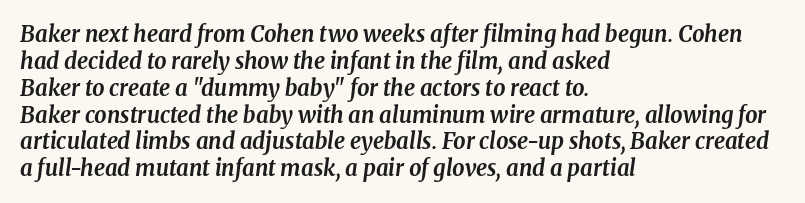
The image shows 22 px bold type, italic (leaning right); set left-aligned, line spacing 1.22x, normal letter spacing, not underlined.
